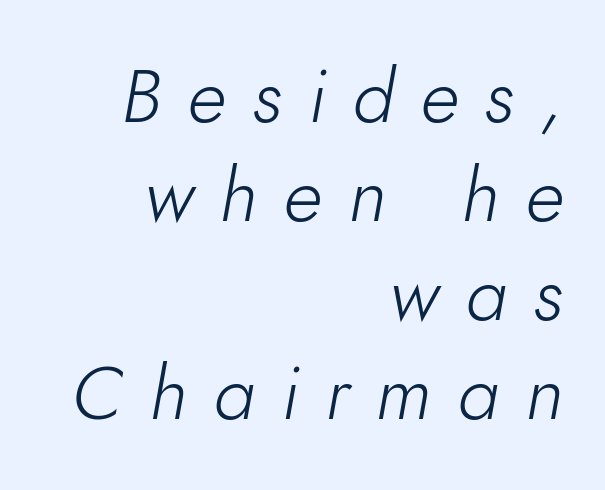
Vertical spacing — default. Varying glyph widths throughout — classic text-font behaviour. Spacing between characters has been opened up far beyond the box default. Does the lettering tilt? It does — this is italic. The glyphs are unaccompanied by any horizontal stroke below them. Heaviness? Minimal to ordinary, like unemphasized prose.
